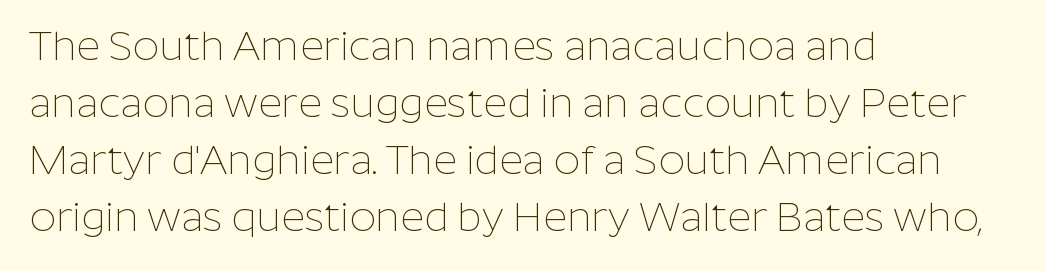
Check the space under the baseline: it is left empty. Characters remain perfectly vertical along every line. The rendering uses a moderate line-height, typical for paragraphs. These lines are set flush left with a ragged right edge.
